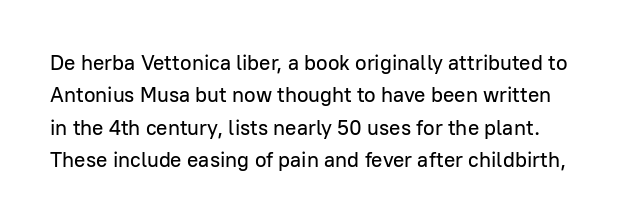
Q: Is the text italic (slanted)? A: No, it is upright.
Q: Is the text underlined? A: No.
Q: Is the spacing between letters normal or unusually wide? A: Normal.
Q: Is the spacing between lines tight, normal or loose? A: Normal.
